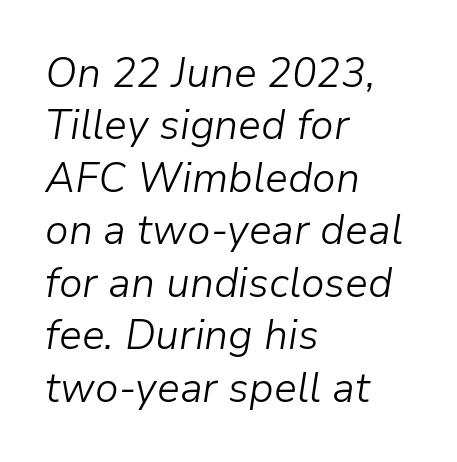
The image shows 41 px light type, italic (leaning right); set left-aligned, normal line spacing (1.28x), normal letter spacing, not underlined; low stroke contrast and a medium x-height.
